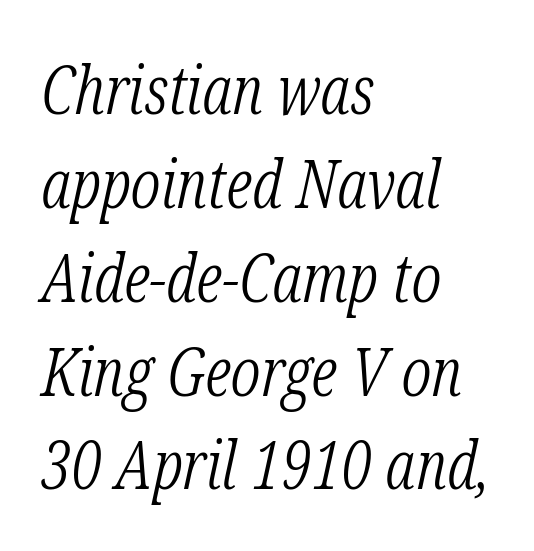
Q: Is the text bold? A: No.
Q: Is the text italic (slanted)? A: Yes, it leans right by about 12 degrees.
Q: Is the typeface a serif or a sans-serif typeface? A: Serif.
Q: Is the text underlined? A: No.
Q: How is the paragraph aligned? A: Left-aligned.
Q: Is the spacing between letters normal or unusually wide? A: Normal.
Q: Is the spacing between lines tight, normal or loose? A: Normal.
Q: Width (condensed, normal, or wide)? A: Condensed.
Q: Stroke contrast? A: Low.
Q: x-height? A: Medium.
Q: Monospaced? A: No.
